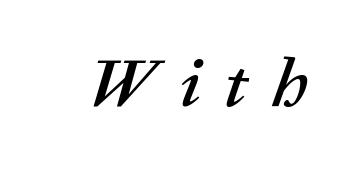
{"italic": "yes", "lean": "right", "slant_degrees": 20, "width": "normal", "stroke_contrast": "low", "x_height": "medium", "monospaced": "no", "underline": "no", "letter_spacing": "wide", "letter_spacing_em": 0.34, "glyph_px": 68}
